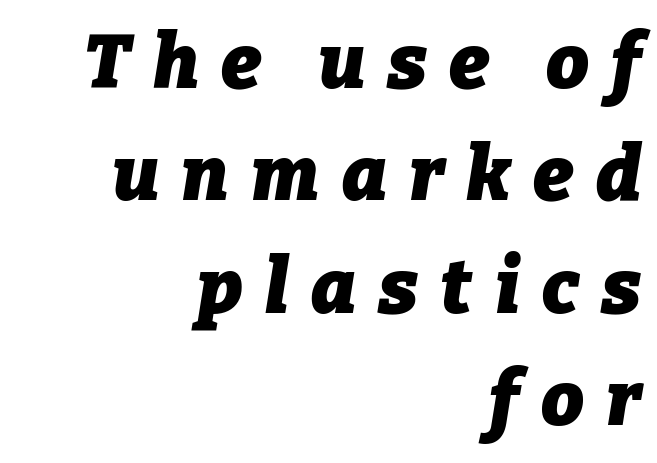
{"italic": "yes", "lean": "right", "slant_degrees": 9, "bold": "yes", "weight": "heavy", "width": "normal", "stroke_contrast": "low", "x_height": "medium", "monospaced": "no", "underline": "no", "align": "right", "line_spacing": "normal", "line_spacing_ratio": 1.48, "letter_spacing": "wide", "letter_spacing_em": 0.29, "glyph_px": 76}
